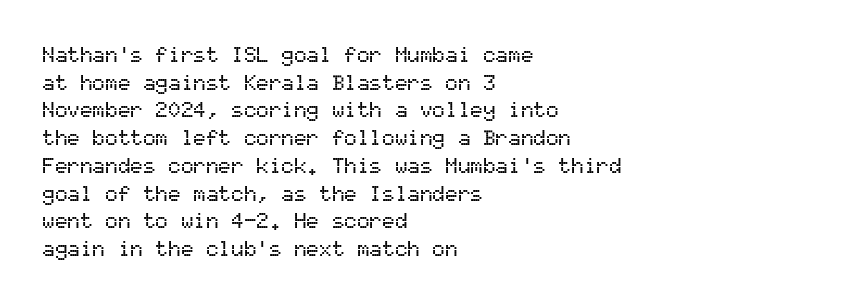
Q: Is the text italic (slanted)? A: No, it is upright.
Q: Is the text underlined? A: No.
Q: How is the paragraph aligned? A: Left-aligned.
Q: Is the spacing between letters normal or unusually wide? A: Normal.
Q: Is the spacing between lines tight, normal or loose? A: Normal.
